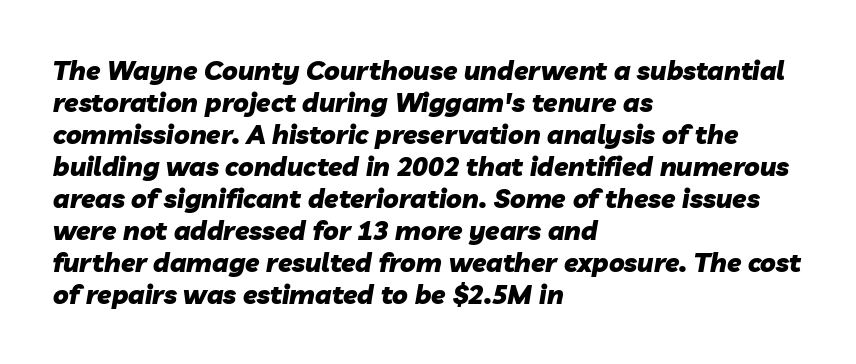
The image shows 26 px bold type, italic (leaning right); set left-aligned, line spacing 1.23x, normal letter spacing, not underlined.
